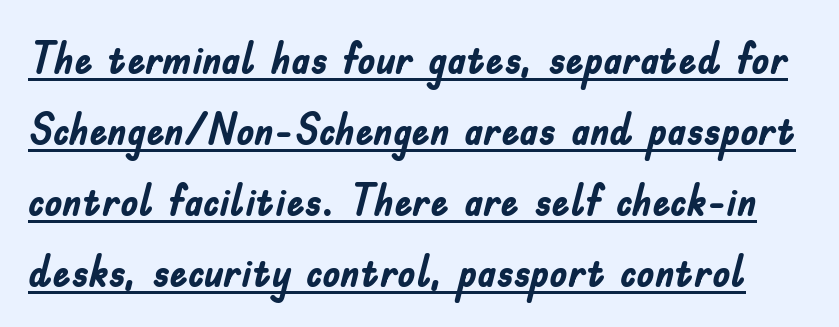
Do the characters align in a grid? No, the font is proportional. Inter-character spacing is left at the font's built-in metrics. What's the leading like? Ordinary, nothing unusual. The sample has been set heavy, in full bold. Students, observe the line beneath the letters — that is underlining.
